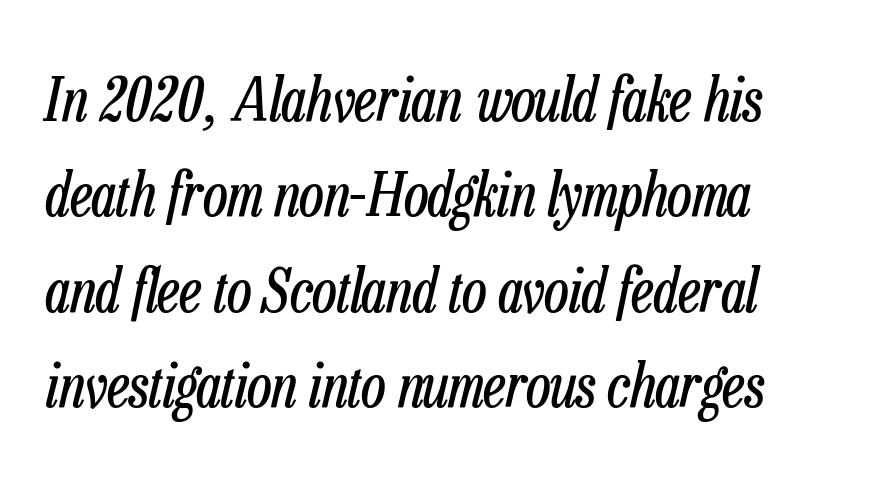
Q: Is the text bold? A: No.
Q: Is the text italic (slanted)? A: Yes, it leans right by about 13 degrees.
Q: Is the text underlined? A: No.
Q: Is the spacing between letters normal or unusually wide? A: Normal.
Q: Is the spacing between lines tight, normal or loose? A: Normal.
Q: Width (condensed, normal, or wide)? A: Condensed.
Q: Stroke contrast? A: Low.
Q: x-height? A: Medium.
Q: Monospaced? A: No.
